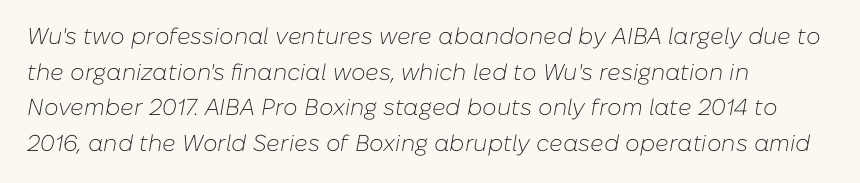
{"italic": "yes", "lean": "right", "slant_degrees": 10, "bold": "no", "underline": "no", "align": "left", "line_spacing": "normal", "line_spacing_ratio": 1.55, "letter_spacing": "normal", "letter_spacing_em": 0.0, "glyph_px": 23}
